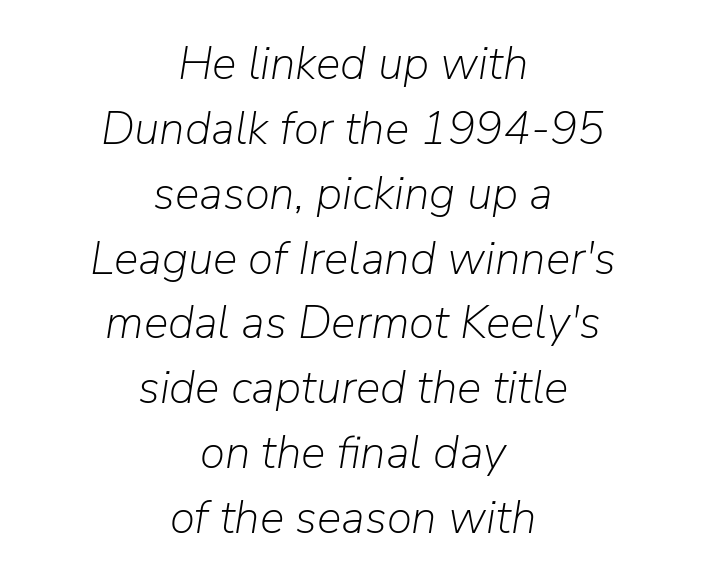
{"italic": "yes", "lean": "right", "slant_degrees": 9, "bold": "no", "weight": "light", "width": "normal", "stroke_contrast": "low", "x_height": "medium", "monospaced": "no", "underline": "no", "align": "center", "line_spacing": "normal", "line_spacing_ratio": 1.41, "letter_spacing": "normal", "letter_spacing_em": 0.0, "glyph_px": 46}
